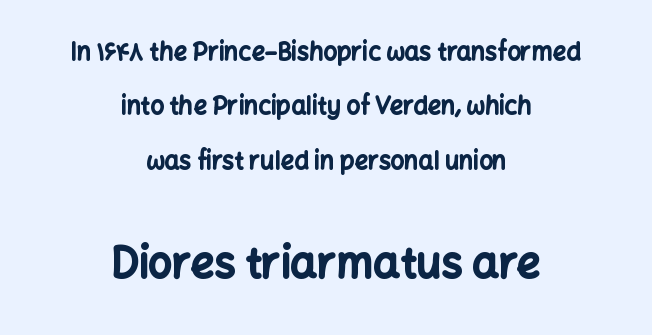
Q: Is the text bold? A: Yes.
Q: Is the text italic (slanted)? A: No, it is upright.
Q: Is the typeface a serif or a sans-serif typeface? A: Sans-serif.
Q: Is the text underlined? A: No.
Q: How is the paragraph aligned? A: Centered.
Q: Is the spacing between letters normal or unusually wide? A: Normal.
Q: Is the spacing between lines tight, normal or loose? A: Loose.
Q: Which block of text is set in a larger size, the first (top) or the second (bottom)? A: The second (bottom) one.
Q: Width (condensed, normal, or wide)? A: Normal.
Q: Stroke contrast? A: Low.
Q: x-height? A: Medium.
Q: Monospaced? A: No.
